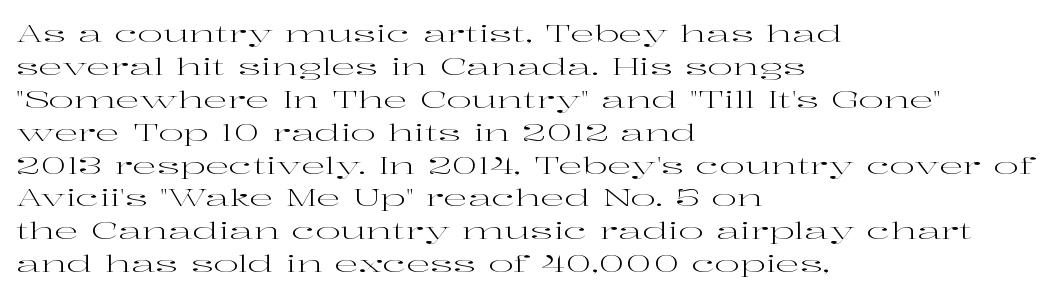
Q: Is the text bold? A: No.
Q: Is the text italic (slanted)? A: No, it is upright.
Q: Is the text underlined? A: No.
Q: How is the paragraph aligned? A: Left-aligned.
Q: Is the spacing between letters normal or unusually wide? A: Normal.
Q: Is the spacing between lines tight, normal or loose? A: Normal.
